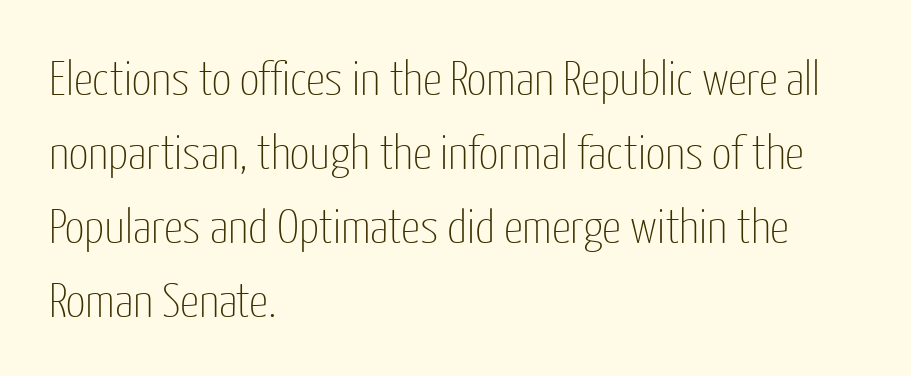
These lines were composed using upright roman letters. Bold? No — there's no thickening of the strokes. Caption: multi-line text, flush left, ragged right. Observe the absence of serifs on each vertical stroke in this sample. A normal amount of white space separates one row of letters from the next.
